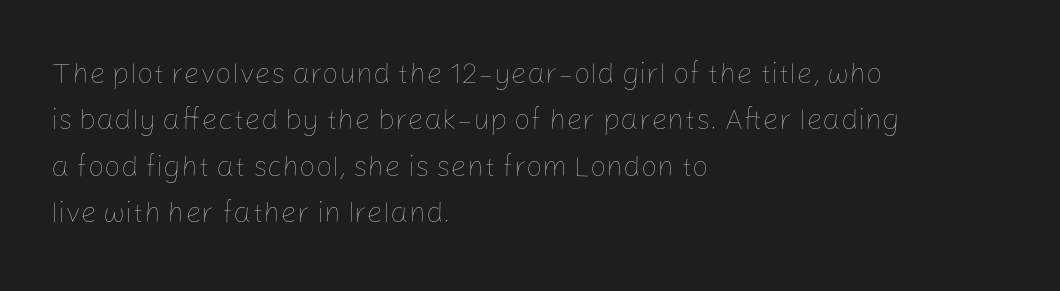
Has an underline been added? It has not. Stems and bowls with no extra thickness — not bold. Regarding leading, the lines here are spaced in the standard way. A classic flush-left, rag-right setting is used for this passage. If you drew a line through each stem, it would be perfectly vertical.
